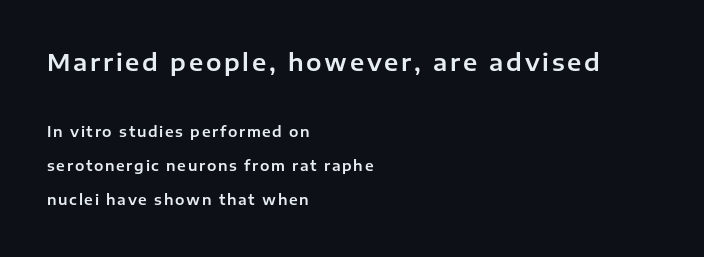
The image shows 23 px text type, upright; set left-aligned, loose line spacing (2.45x), not underlined; the first (top) block is 1.64x larger.
